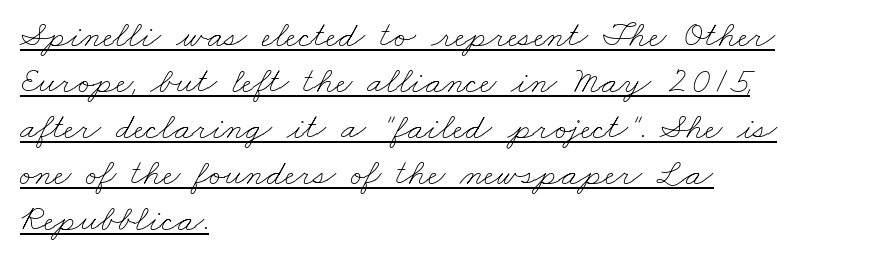
Q: Is the text bold? A: No.
Q: Is the text underlined? A: Yes.
Q: How is the paragraph aligned? A: Left-aligned.
Q: Is the spacing between letters normal or unusually wide? A: Normal.
Q: Width (condensed, normal, or wide)? A: Wide.
Q: Stroke contrast? A: Low.
Q: x-height? A: Small.
Q: Monospaced? A: No.
